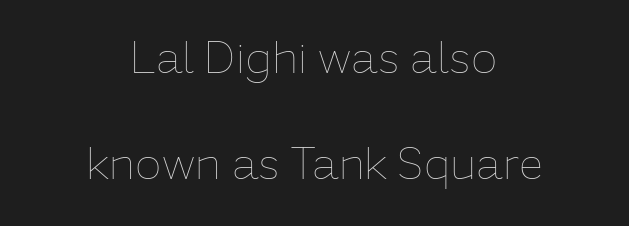
{"italic": "no", "bold": "no", "weight": "thin", "width": "normal", "stroke_contrast": "low", "x_height": "medium", "monospaced": "no", "underline": "no", "align": "center", "line_spacing": "loose", "line_spacing_ratio": 2.41, "letter_spacing": "normal", "letter_spacing_em": 0.0, "glyph_px": 44}
